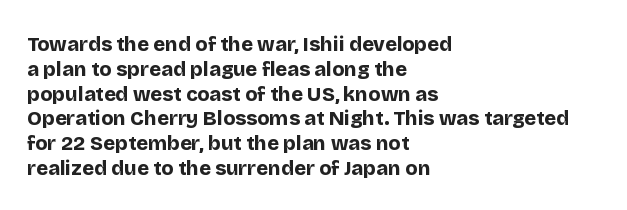
{"italic": "no", "bold": "yes", "underline": "no", "align": "left", "line_spacing_ratio": 1.24, "letter_spacing": "normal", "letter_spacing_em": 0.0, "glyph_px": 20}
